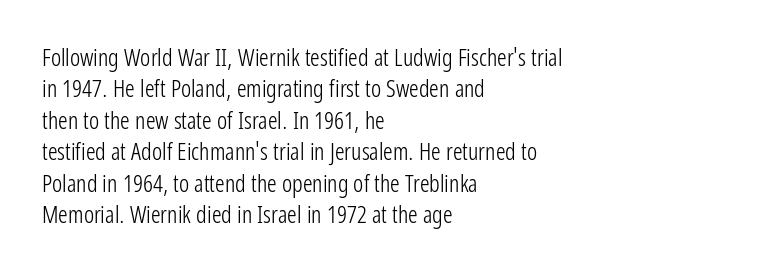
{"italic": "no", "bold": "no", "underline": "no", "align": "left", "line_spacing": "normal", "line_spacing_ratio": 1.31, "letter_spacing": "normal", "letter_spacing_em": 0.0, "glyph_px": 24}
